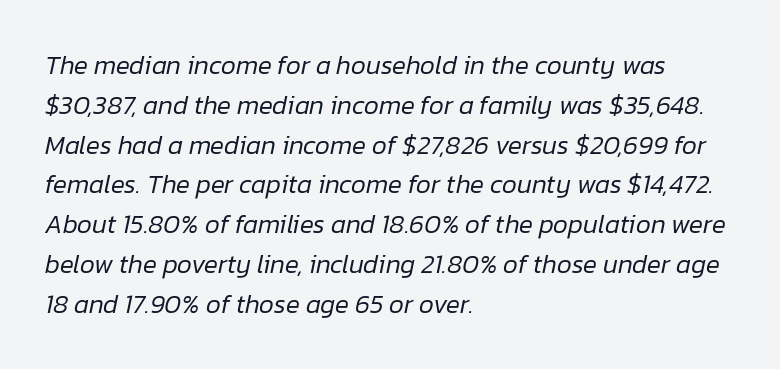
The image shows 26 px text type, italic (leaning right); set left-aligned, normal line spacing (1.53x), normal letter spacing, not underlined.
